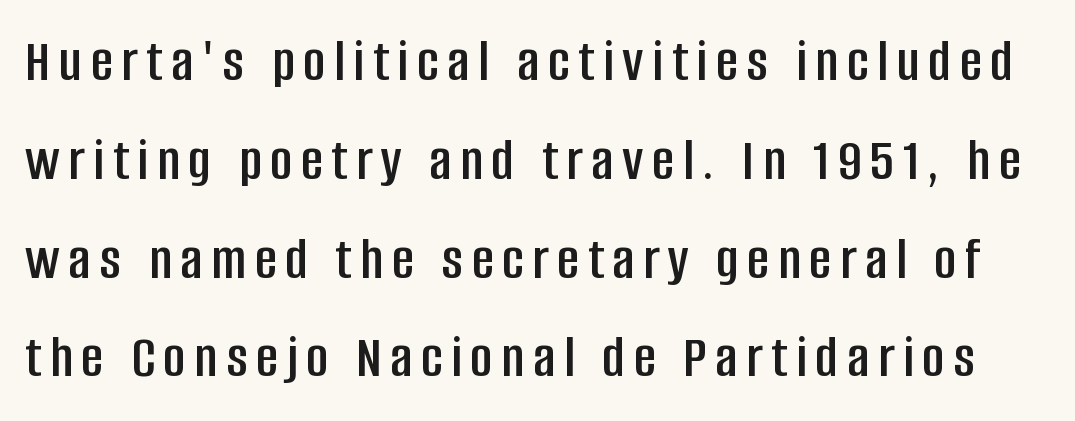
Q: Is the text italic (slanted)? A: No, it is upright.
Q: Is the typeface a serif or a sans-serif typeface? A: Sans-serif.
Q: Is the text underlined? A: No.
Q: Is the spacing between lines tight, normal or loose? A: Normal.
Q: Width (condensed, normal, or wide)? A: Condensed.
Q: Stroke contrast? A: Low.
Q: x-height? A: Large.
Q: Monospaced? A: No.
